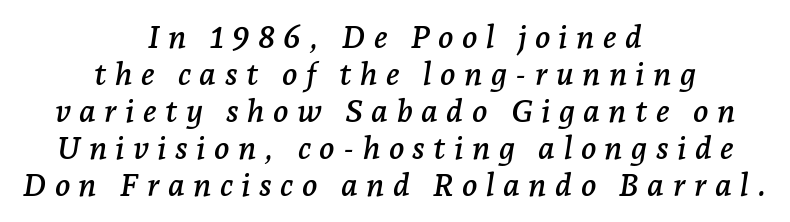
The font family rendered here belongs to the serif group. Where is the straight margin? There isn't one; the lines are centered. Glyph-to-glyph distance is far greater than everyday printed text. The baseline area is clear.
